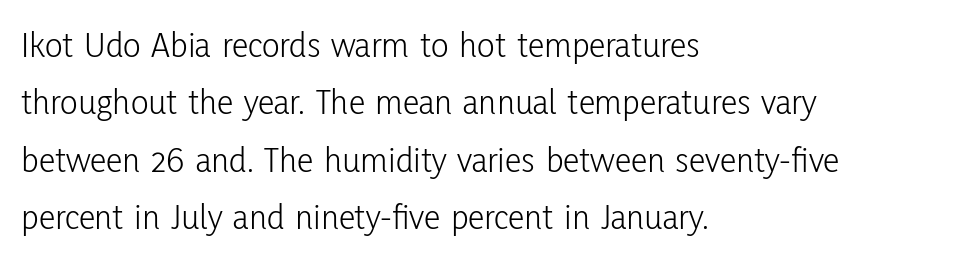
Q: Is the text bold? A: No.
Q: Is the text italic (slanted)? A: No, it is upright.
Q: Is the typeface a serif or a sans-serif typeface? A: Sans-serif.
Q: Is the text underlined? A: No.
Q: How is the paragraph aligned? A: Left-aligned.
Q: Is the spacing between letters normal or unusually wide? A: Normal.
Q: Is the spacing between lines tight, normal or loose? A: Normal.
Q: Width (condensed, normal, or wide)? A: Condensed.
Q: Stroke contrast? A: Low.
Q: x-height? A: Medium.
Q: Monospaced? A: No.
